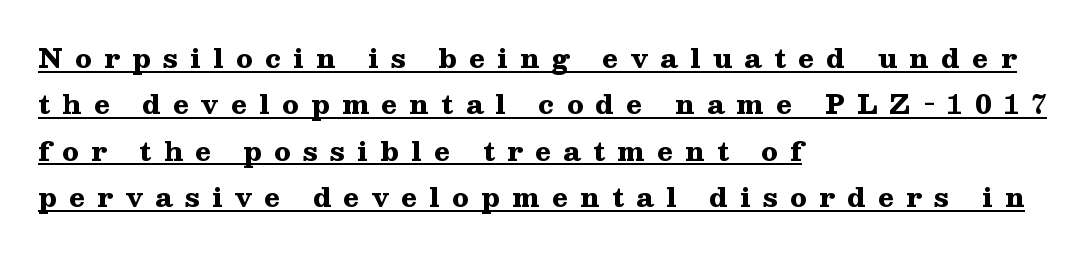
Reading down the block, your eye returns to a fixed left position each line. Typographic density is high because the face is bold. Caption: lettering with a line underneath. Posture: straight, roman, zero tilt. In terms of letterspacing, this is a distinctly airy, spread setting.
